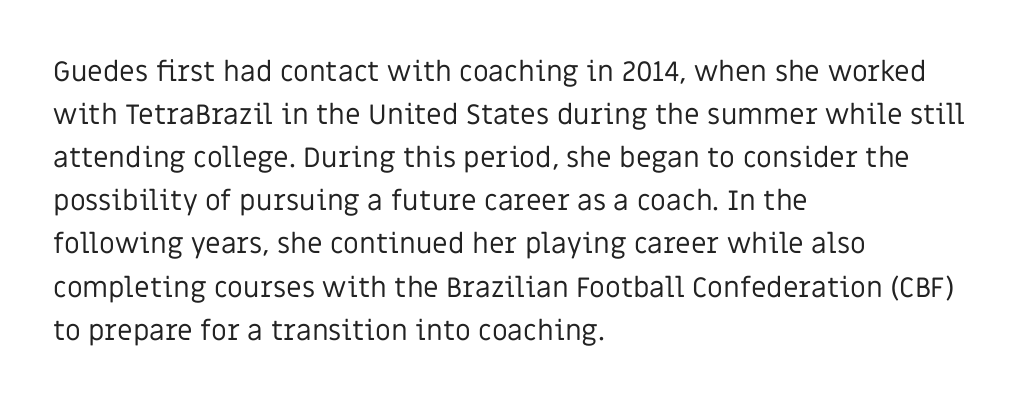
{"serif": "no", "italic": "no", "bold": "no", "weight": "regular", "width": "normal", "stroke_contrast": "low", "x_height": "large", "monospaced": "no", "underline": "no", "align": "left", "line_spacing": "normal", "line_spacing_ratio": 1.54, "letter_spacing": "normal", "letter_spacing_em": 0.0, "glyph_px": 28}
